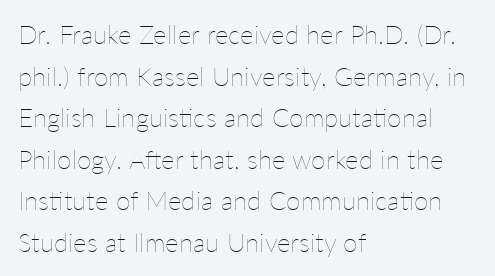
Rule under the text: the space is simply empty. One-word summary of the alignment: left. Stroke thickness stays within the range of a standard reading face or lighter. Rows of type keep a routine distance in the vertical direction. Ascenders rise straight up at ninety degrees. The tracking reads as untouched default to a designer's eye.
